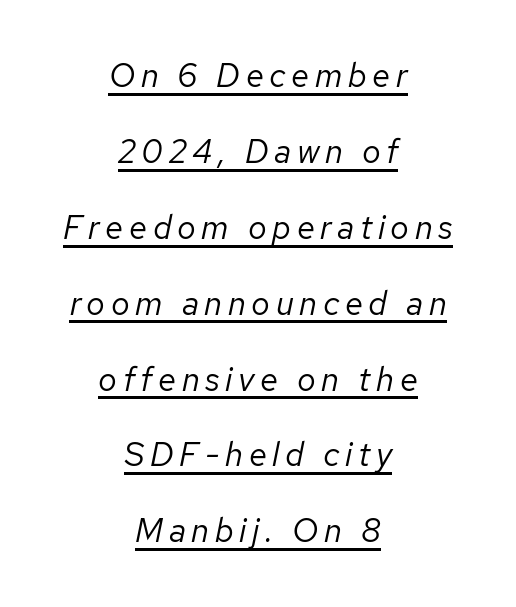
The string is rendered with underlining switched on. You can tell it's italic because the verticals aren't actually vertical. This sample is center-justified, so both line endings float freely. These lines stand farther apart than default settings would place them. The rendering uses natural spacing where letterforms have individual widths. Counters stay open thanks to moderate or lighter strokes.
